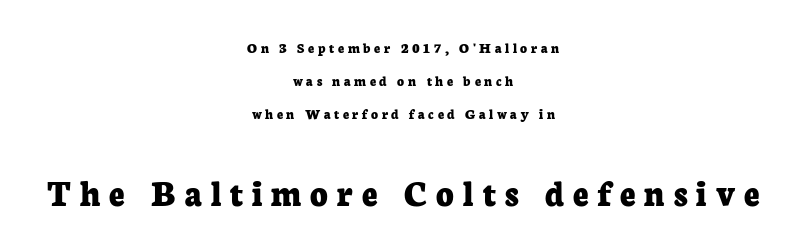
{"serif": "yes", "italic": "no", "bold": "yes", "weight": "bold", "width": "normal", "stroke_contrast": "low", "x_height": "medium", "monospaced": "no", "underline": "no", "align": "center", "line_spacing": "loose", "line_spacing_ratio": 2.19, "letter_spacing": "wide", "letter_spacing_em": 0.24, "larger_block": "second", "size_ratio": 2.53, "glyph_px": 38}
